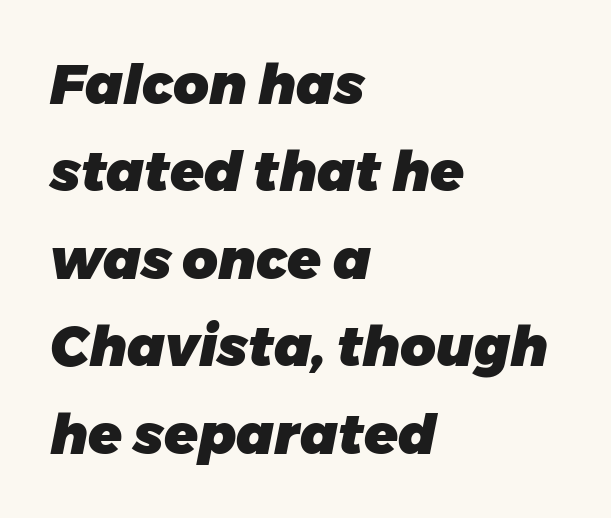
{"italic": "yes", "lean": "right", "slant_degrees": 11, "bold": "yes", "weight": "heavy", "width": "normal", "stroke_contrast": "low", "x_height": "medium", "monospaced": "no", "underline": "no", "align": "left", "line_spacing": "normal", "line_spacing_ratio": 1.59, "letter_spacing": "normal", "letter_spacing_em": 0.0, "glyph_px": 55}
